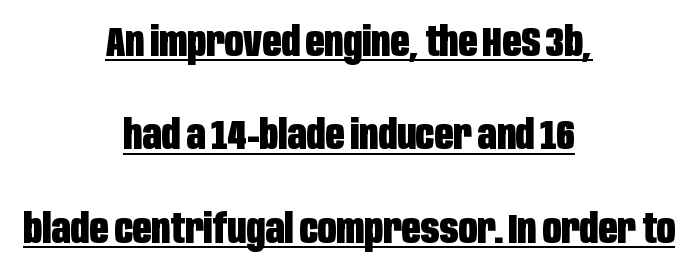
Horizontal alignment here is central, giving a formal, balanced look. The strokes are fattened all the way to bold. These lines stand farther apart than default settings would place them. Spacing verdict: proportional, widths tailored to each character. A continuous stroke trails under the words, as in a hyperlink. The gaps between neighbouring characters are ordinary and unremarkable.
